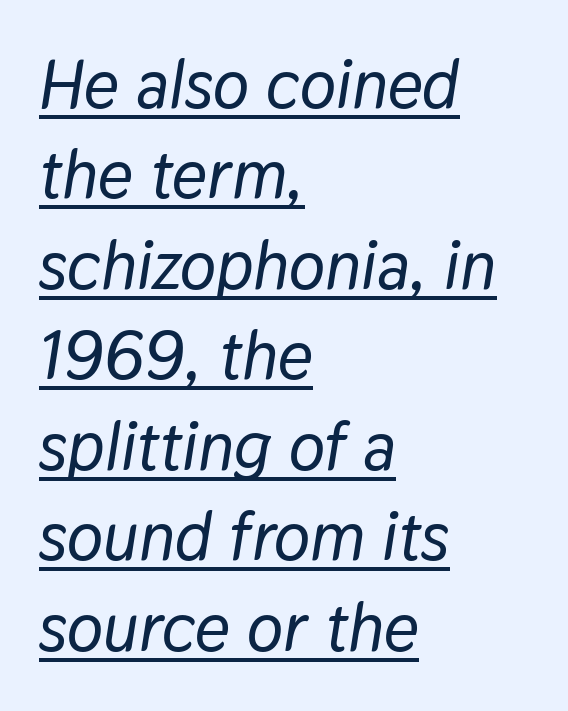
Layout note: lines flush left. Does a line run under the words? Yes, clearly. Here the glyphs are tracked normally, forming tight word shapes. Quick note: italic.
